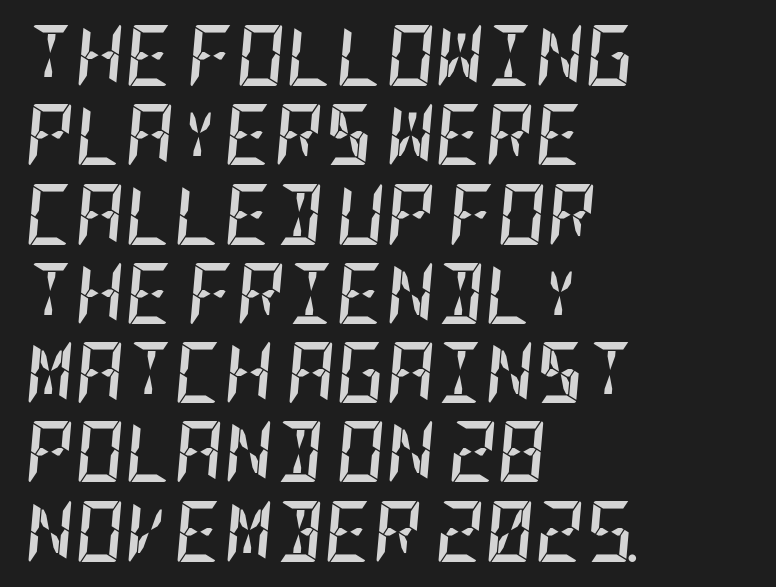
Q: Is the text bold? A: Yes.
Q: Is the text italic (slanted)? A: Yes, it leans right by about 5 degrees.
Q: Is the text underlined? A: No.
Q: How is the paragraph aligned? A: Left-aligned.
Q: Is the spacing between letters normal or unusually wide? A: Normal.
Q: Is the spacing between lines tight, normal or loose? A: Normal.
Q: Width (condensed, normal, or wide)? A: Condensed.
Q: Stroke contrast? A: Low.
Q: x-height? A: Large.
